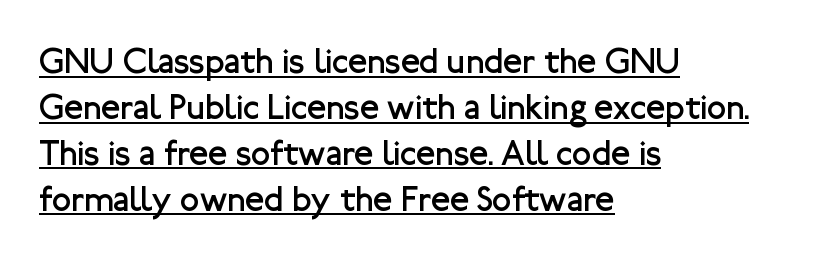
The image shows 35 px regular-weight sans-serif type, upright; set left-aligned, normal line spacing (1.31x), normal letter spacing, underlined; low stroke contrast and a medium x-height.
